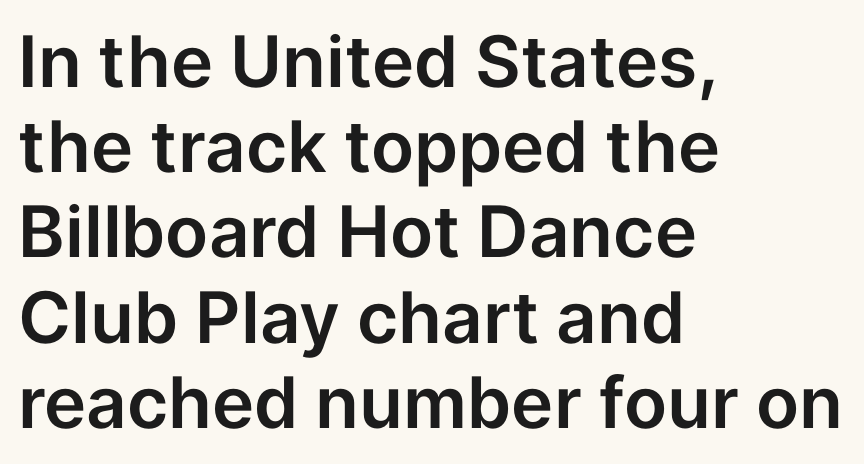
{"serif": "no", "italic": "no", "width": "normal", "stroke_contrast": "low", "x_height": "medium", "monospaced": "no", "underline": "no", "align": "left", "line_spacing_ratio": 1.2, "letter_spacing": "normal", "letter_spacing_em": 0.0, "glyph_px": 71}
